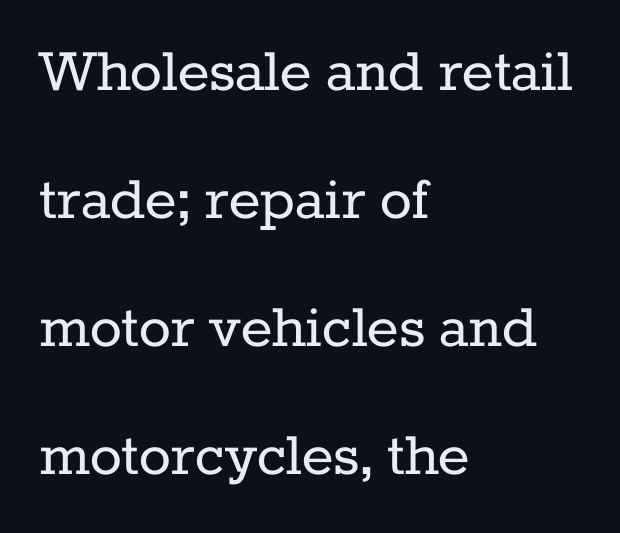
The image shows 67 px regular-weight serif type, upright; set left-aligned, loose line spacing (1.91x), normal letter spacing, not underlined; low stroke contrast and a medium x-height.
